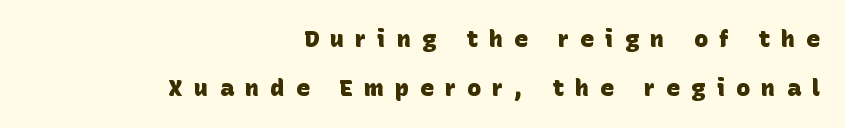
Nobody drew a line under any word here. These lines have a slow, spaced-out rhythm from letter to letter. You could fit nearly another row in the gap between these rows. Does the copy run flush right? Yes — the right margin is perfectly even. The letters are bold, with thick, heavy strokes.
